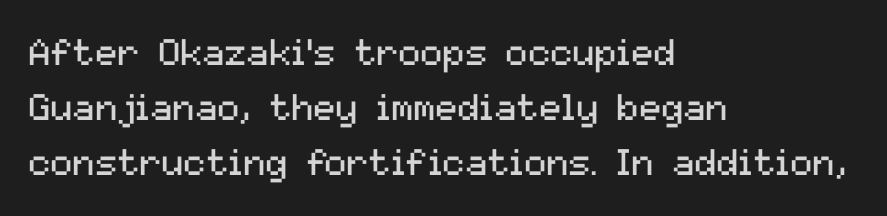
{"serif": "no", "italic": "no", "bold": "no", "weight": "regular", "width": "normal", "stroke_contrast": "medium", "x_height": "medium", "monospaced": "no", "underline": "no", "align": "left", "line_spacing": "normal", "line_spacing_ratio": 1.49, "letter_spacing": "normal", "letter_spacing_em": 0.0, "glyph_px": 37}
